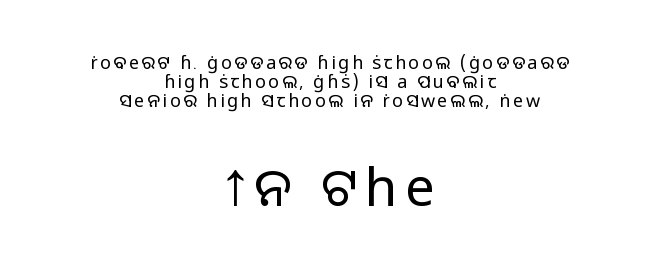
The image shows 53 px light sans-serif type, upright; set centered, tight line spacing (1.06x), not underlined; the second (bottom) block is 2.94x larger; low stroke contrast and a medium x-height.
